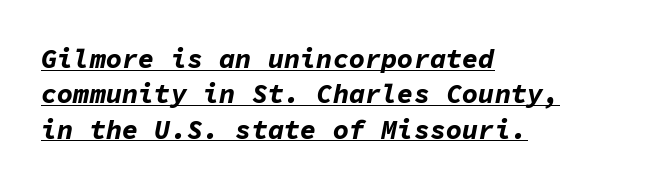
The compositor pushed each line to the left boundary. Characters are canted at an angle relative to the baseline's perpendicular. Leading: standard. Beneath each row of characters lies a ruled line.
